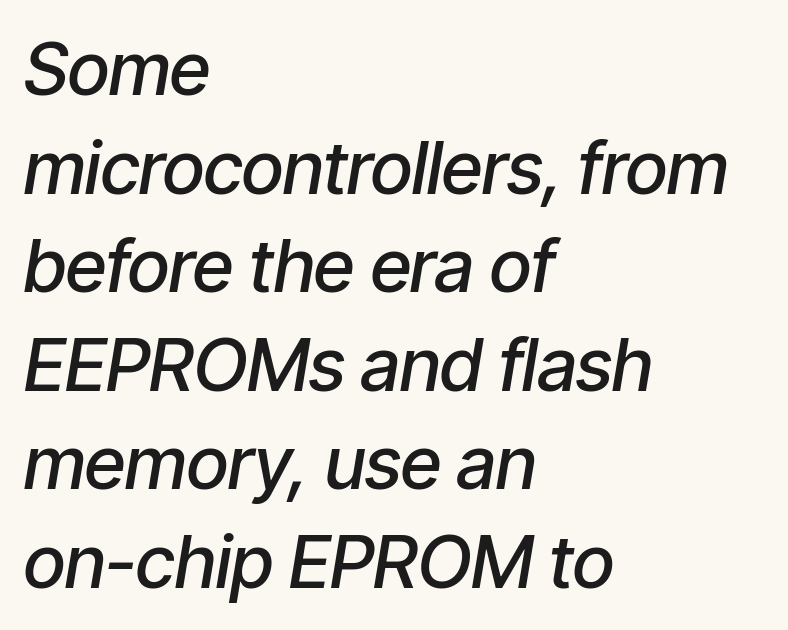
Caption: semibold face, moderately heavy strokes. Tall strokes in this sample are angled rather than plumb. Typeset ragged right — the left edge is the straight one. Anything drawn beneath the words? Only blank space.
